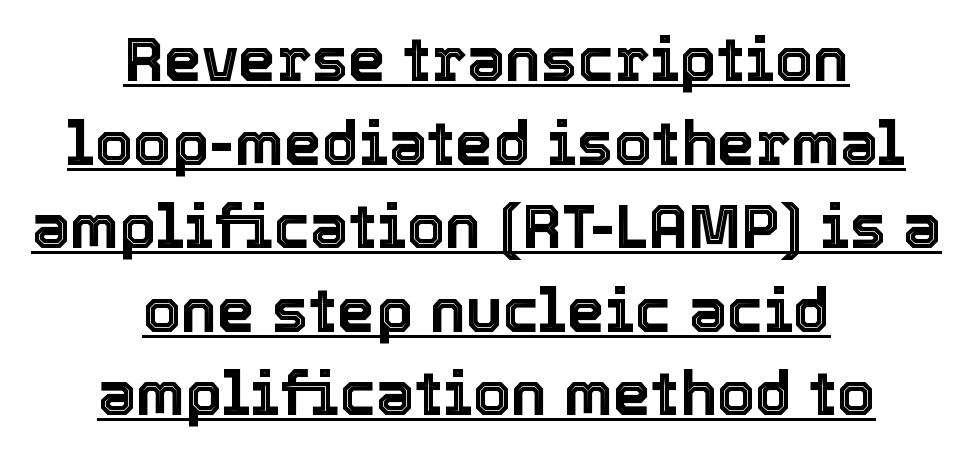
The image shows 61 px text type, upright; set centered, normal line spacing (1.37x), normal letter spacing, underlined; a medium x-height.
